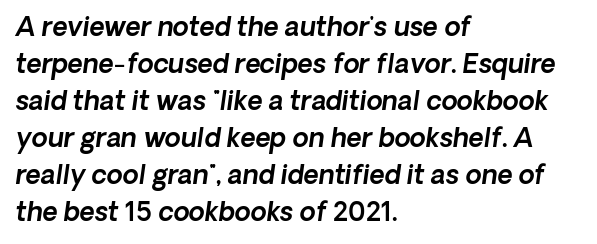
Rendered with sloped, italic letterforms. If you drew a ruler down the left edge, every line would touch it. The rendering uses a moderate line-height, typical for paragraphs. The area under the type is left untouched.
